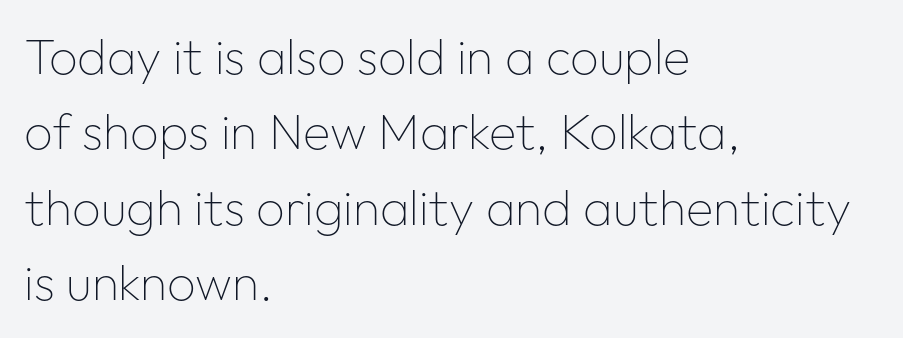
{"serif": "no", "italic": "no", "bold": "no", "weight": "thin", "width": "normal", "stroke_contrast": "low", "x_height": "medium", "monospaced": "no", "underline": "no", "align": "left", "line_spacing": "normal", "line_spacing_ratio": 1.51, "letter_spacing": "normal", "letter_spacing_em": 0.0, "glyph_px": 50}
